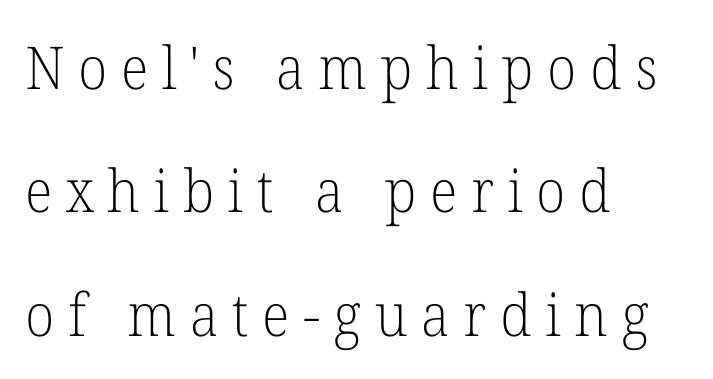
{"serif": "yes", "italic": "no", "bold": "no", "weight": "light", "width": "normal", "stroke_contrast": "low", "x_height": "medium", "monospaced": "no", "underline": "no", "align": "left", "line_spacing": "loose", "line_spacing_ratio": 2.09, "letter_spacing": "wide", "letter_spacing_em": 0.23, "glyph_px": 59}
